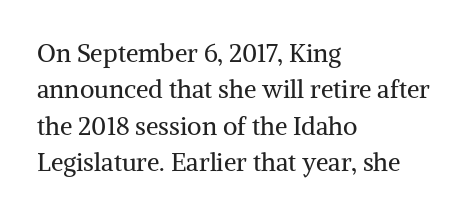
The image shows 25 px text type, upright; set left-aligned, normal line spacing (1.46x), normal letter spacing, not underlined.
